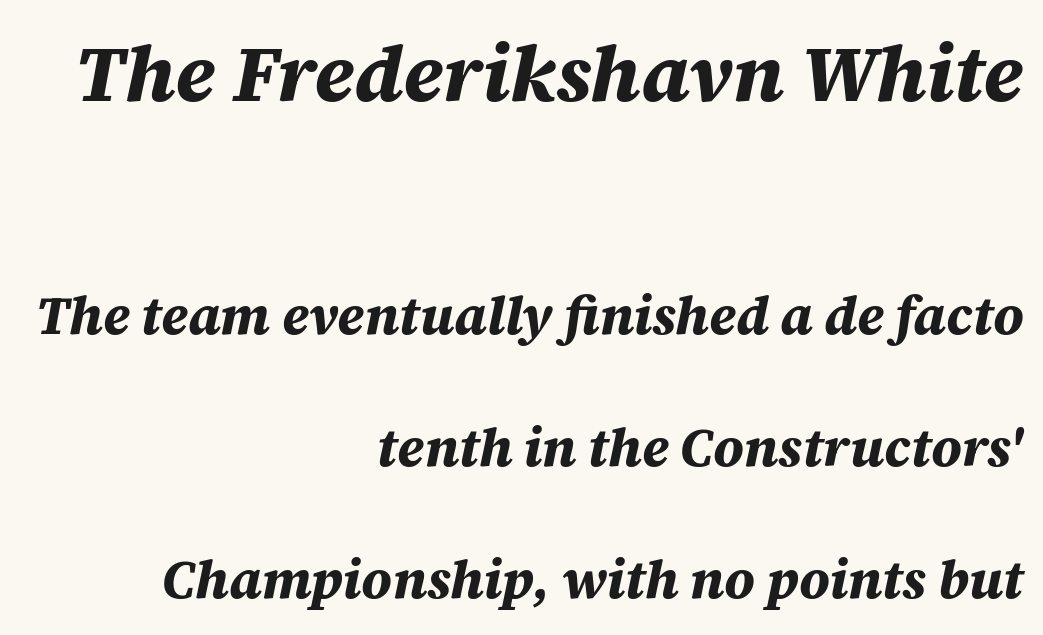
{"italic": "yes", "lean": "right", "slant_degrees": 12, "bold": "yes", "weight": "bold", "width": "normal", "stroke_contrast": "medium", "x_height": "large", "monospaced": "no", "underline": "no", "align": "right", "line_spacing": "loose", "line_spacing_ratio": 2.49, "letter_spacing": "normal", "letter_spacing_em": 0.0, "larger_block": "first", "size_ratio": 1.49, "glyph_px": 79}
